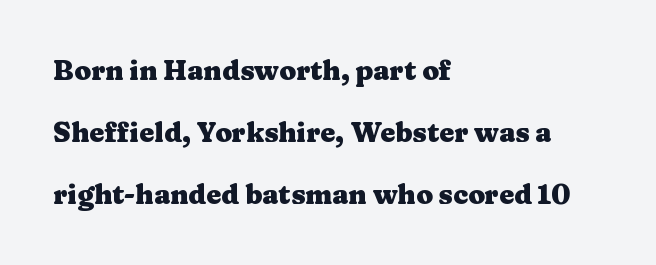
{"italic": "no", "bold": "yes", "underline": "no", "align": "left", "line_spacing": "loose", "line_spacing_ratio": 2.3, "letter_spacing": "normal", "letter_spacing_em": 0.0, "glyph_px": 27}
